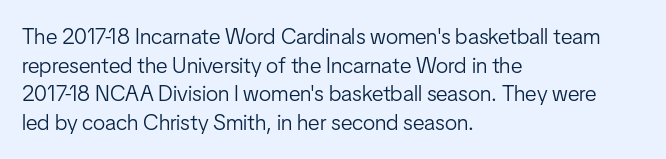
Check the space under the baseline: it is left empty. Characters follow at the spacing the type designer built in. These glyphs show unthickened strokes, regular width or finer. This is the regular roman posture of the typeface. A typesetter would call this leading conventional body-copy spacing. The compositor pushed each line to the left boundary.
